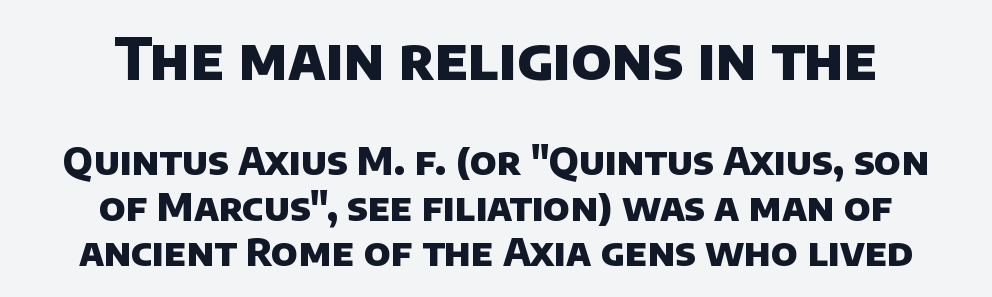
Q: Is the text bold? A: Yes.
Q: Is the typeface a serif or a sans-serif typeface? A: Sans-serif.
Q: Is the text underlined? A: No.
Q: How is the paragraph aligned? A: Centered.
Q: Is the spacing between letters normal or unusually wide? A: Normal.
Q: Which block of text is set in a larger size, the first (top) or the second (bottom)? A: The first (top) one.
Q: Width (condensed, normal, or wide)? A: Normal.
Q: Stroke contrast? A: Low.
Q: x-height? A: Large.
Q: Monospaced? A: No.
